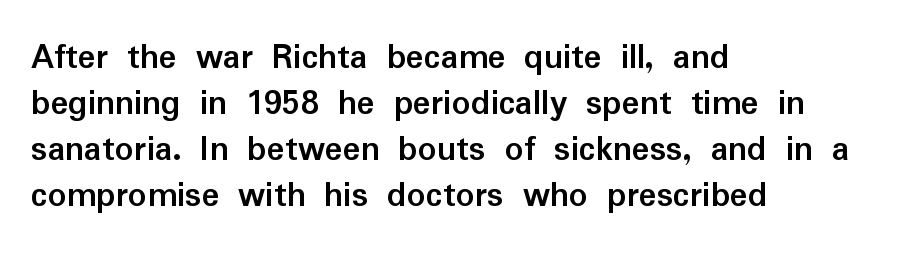
{"serif": "no", "italic": "no", "bold": "yes", "weight": "semibold", "width": "normal", "stroke_contrast": "low", "x_height": "medium", "monospaced": "no", "underline": "no", "align": "left", "line_spacing_ratio": 1.24, "letter_spacing": "normal", "letter_spacing_em": 0.0, "glyph_px": 37}
